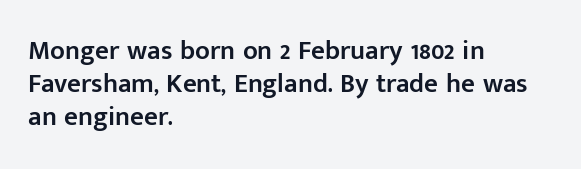
The image shows 27 px text type, upright; set left-aligned, line spacing 1.23x, normal letter spacing, not underlined.
